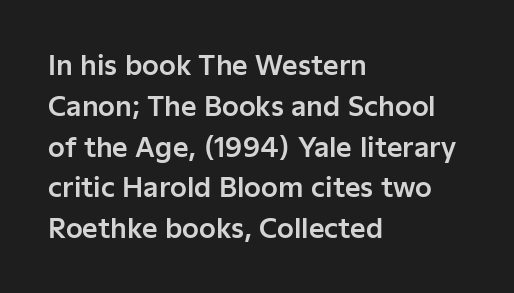
Q: Is the text italic (slanted)? A: No, it is upright.
Q: Is the text underlined? A: No.
Q: How is the paragraph aligned? A: Left-aligned.
Q: Is the spacing between letters normal or unusually wide? A: Normal.
Q: Is the spacing between lines tight, normal or loose? A: Normal.
